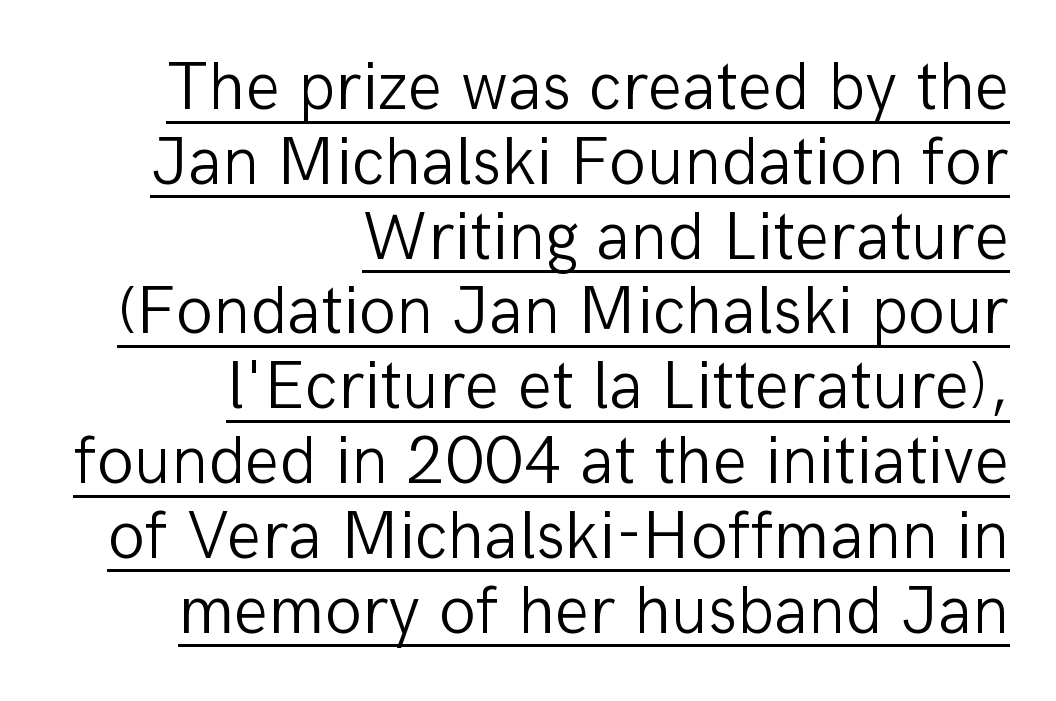
Note: no serifs on the glyphs. Weight: regular or lighter. The passage is arranged like a letterhead date or caption credit — flush right. These lines are rendered in a variable-pitch font. Underline: present.
